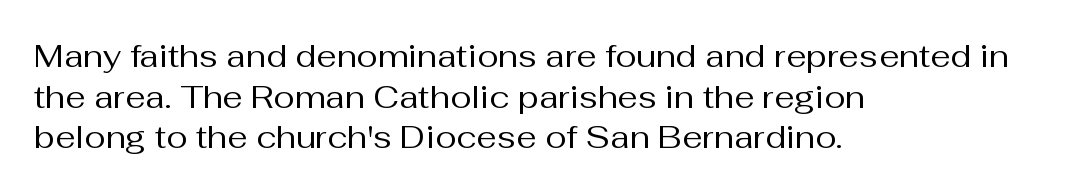
The setting favours the left margin, as ordinary paragraphs usually do. A normal amount of white space separates one row of letters from the next. Style check: upright. These lines keep a tight, regular rhythm from letter to letter. Here the designer chose a conventional face with non-uniform glyph widths.
